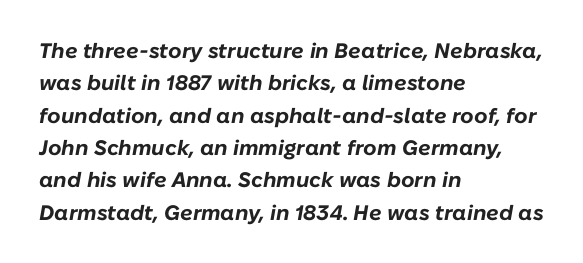
The image shows 21 px bold type, italic (leaning right); set left-aligned, normal line spacing (1.54x), normal letter spacing, not underlined.
